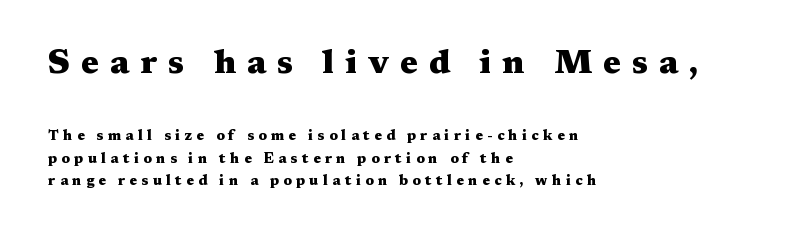
Q: Is the text bold? A: Yes.
Q: Is the text italic (slanted)? A: No, it is upright.
Q: Is the typeface a serif or a sans-serif typeface? A: Serif.
Q: Is the text underlined? A: No.
Q: How is the paragraph aligned? A: Left-aligned.
Q: Is the spacing between letters normal or unusually wide? A: Unusually wide.
Q: Is the spacing between lines tight, normal or loose? A: Normal.
Q: Which block of text is set in a larger size, the first (top) or the second (bottom)? A: The first (top) one.
Q: Width (condensed, normal, or wide)? A: Wide.
Q: Stroke contrast? A: Medium.
Q: x-height? A: Medium.
Q: Monospaced? A: No.
